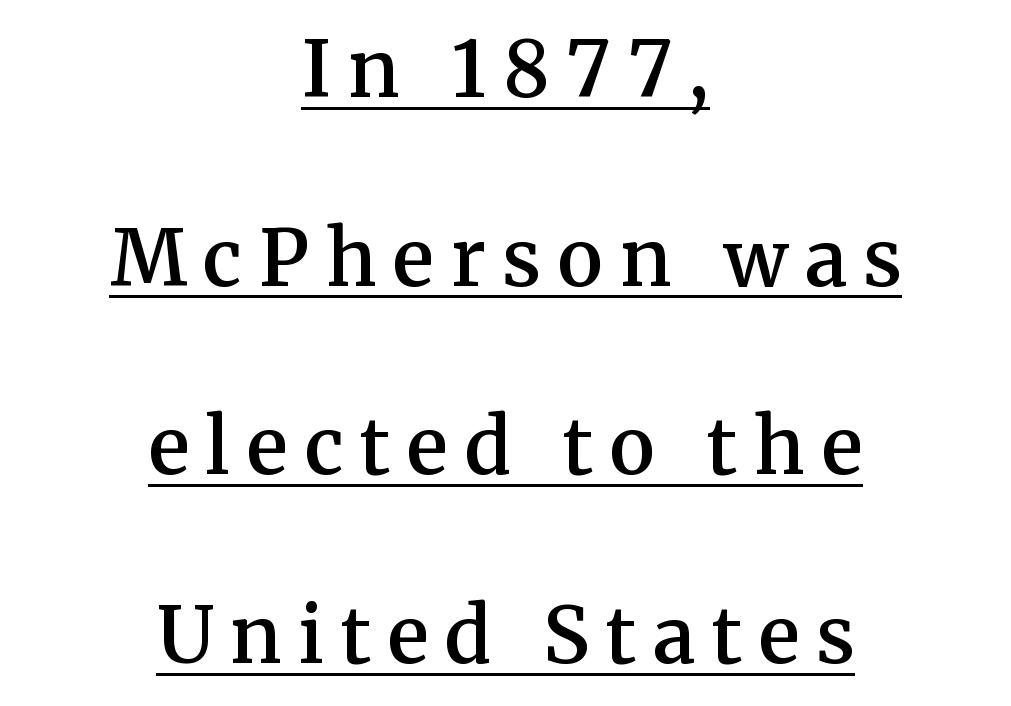
The image shows 77 px semibold serif type, upright; set centered, loose line spacing (2.45x), unusually wide letter spacing (+0.22 em), underlined; medium stroke contrast and a medium x-height.
